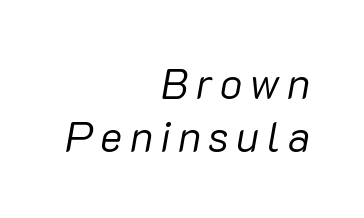
A bare baseline throughout the passage. Observe the lean: these are italic letterforms. Does the leading feel generous? No, just average. Every row of glyphs terminates at an identical x-position on the right. Weight: in the light-to-regular range. Each letter keeps its own natural width here, so spacing adapts to shape.
